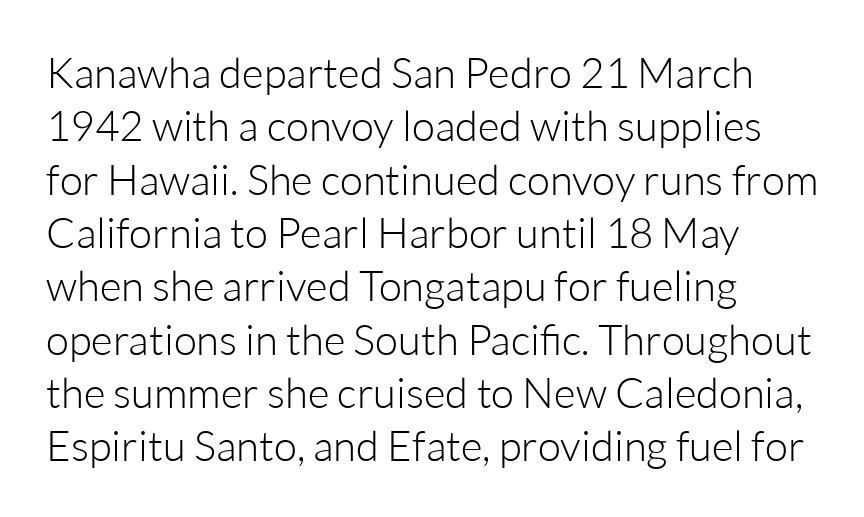
Q: Is the text bold? A: No.
Q: Is the text italic (slanted)? A: No, it is upright.
Q: Is the typeface a serif or a sans-serif typeface? A: Sans-serif.
Q: Is the text underlined? A: No.
Q: How is the paragraph aligned? A: Left-aligned.
Q: Is the spacing between letters normal or unusually wide? A: Normal.
Q: Is the spacing between lines tight, normal or loose? A: Normal.
Q: Width (condensed, normal, or wide)? A: Normal.
Q: Stroke contrast? A: Low.
Q: x-height? A: Medium.
Q: Monospaced? A: No.
